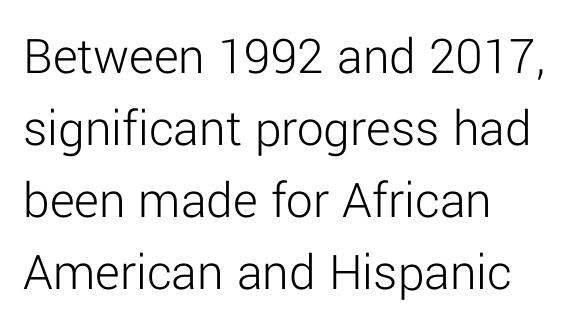
The image shows 53 px light sans-serif type, upright; set left-aligned, normal line spacing (1.36x), normal letter spacing, not underlined; low stroke contrast and a medium x-height.
